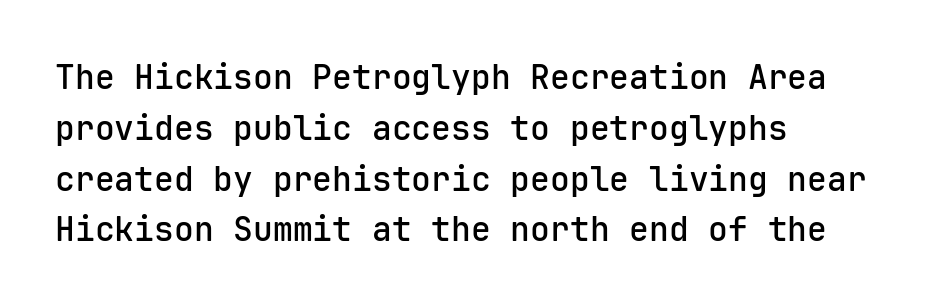
Q: Is the text bold? A: Semi-bold.
Q: Is the text italic (slanted)? A: No, it is upright.
Q: Is the typeface a serif or a sans-serif typeface? A: Sans-serif.
Q: Is the text underlined? A: No.
Q: How is the paragraph aligned? A: Left-aligned.
Q: Is the spacing between letters normal or unusually wide? A: Normal.
Q: Is the spacing between lines tight, normal or loose? A: Normal.
Q: Width (condensed, normal, or wide)? A: Normal.
Q: Stroke contrast? A: Low.
Q: x-height? A: Medium.
Q: Monospaced? A: Yes.
